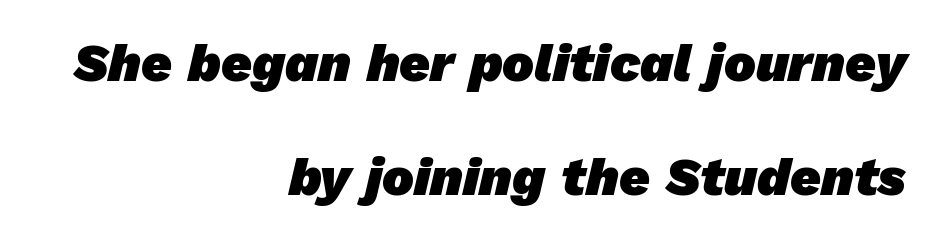
Line ends are locked; line starts wander. These lines keep a tight, regular rhythm from letter to letter. Typesetter's note: full bold, strokes at maximum text heaviness. Each letter keeps its own natural width here, so spacing adapts to shape. A sans-serif font was chosen for this passage. Line spacing here is loose.
